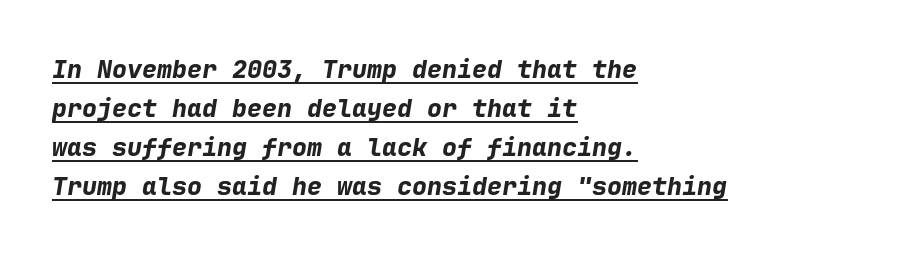
The image shows 25 px bold type, italic (leaning right); set left-aligned, normal line spacing (1.56x), normal letter spacing, underlined.
